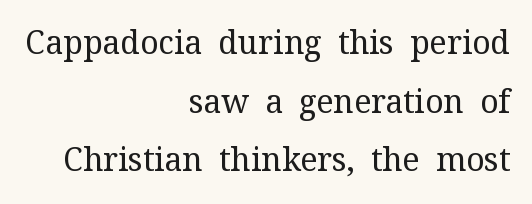
The image shows 32 px regular-weight serif type, upright; set right-aligned, line spacing 1.83x, normal letter spacing, not underlined; medium stroke contrast and a medium x-height.
